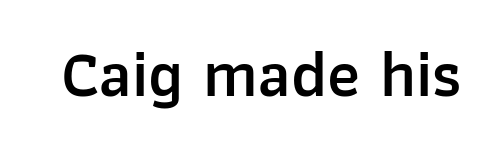
The image shows 66 px semibold sans-serif type, upright; set normal letter spacing, not underlined; low stroke contrast and a medium x-height.
